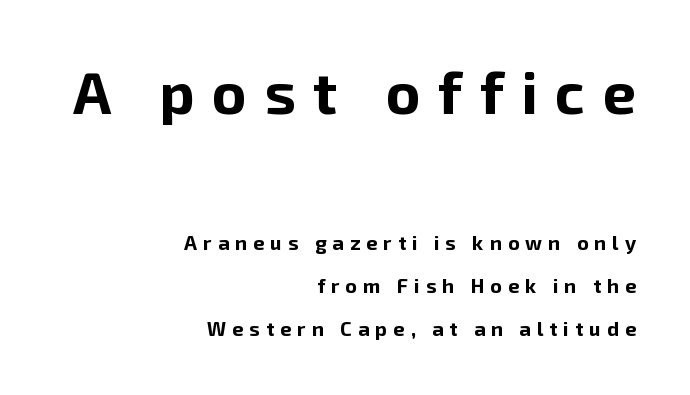
The image shows 59 px bold sans-serif type, upright; set right-aligned, loose line spacing (2.16x), unusually wide letter spacing (+0.3 em), not underlined; the first (top) block is 2.95x larger; low stroke contrast and a medium x-height.
